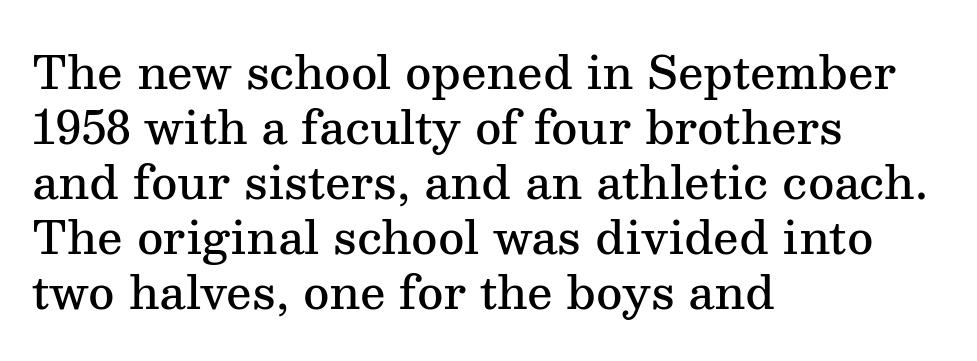
{"serif": "yes", "italic": "no", "bold": "semi", "weight": "semibold", "width": "normal", "stroke_contrast": "medium", "x_height": "medium", "monospaced": "no", "underline": "no", "align": "left", "line_spacing_ratio": 1.22, "letter_spacing": "normal", "letter_spacing_em": 0.0, "glyph_px": 45}
